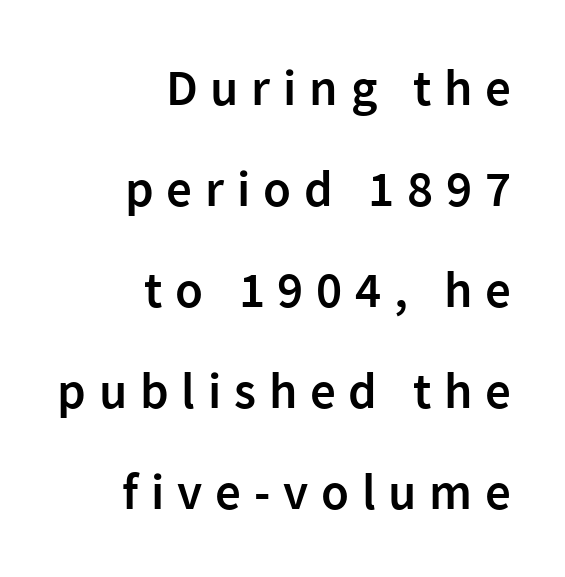
The image shows 51 px semibold sans-serif type, upright; set right-aligned, loose line spacing (1.98x), unusually wide letter spacing (+0.25 em), not underlined; low stroke contrast and a medium x-height.
